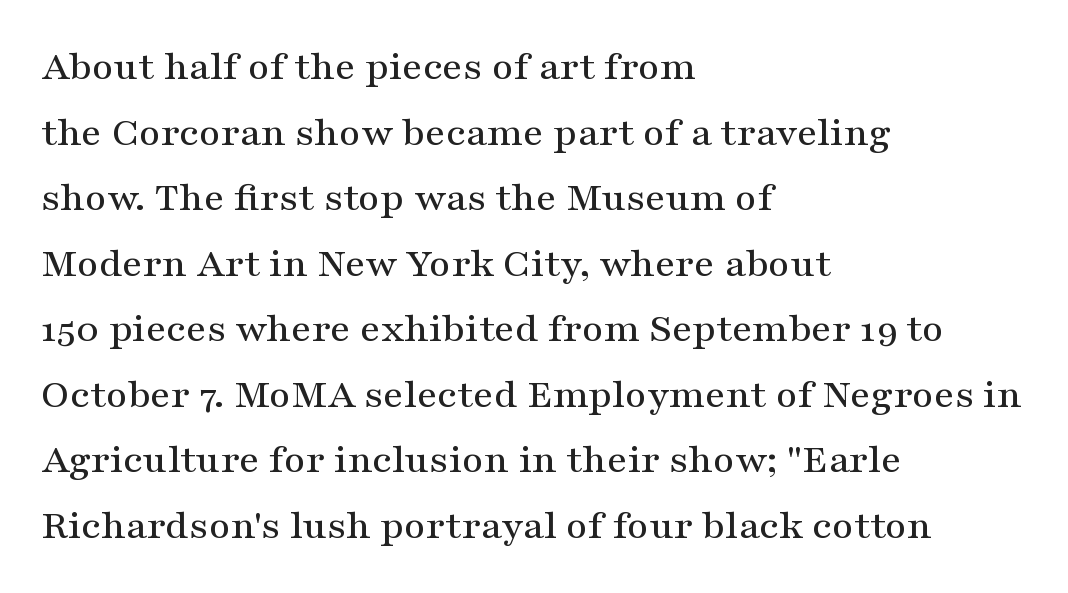
The image shows 42 px wide serif type, upright; set left-aligned, normal line spacing (1.56x), normal letter spacing, not underlined; medium stroke contrast and a medium x-height.
